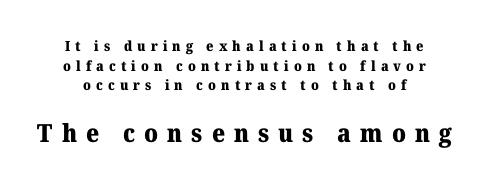
Q: Is the text bold? A: Yes.
Q: Is the text italic (slanted)? A: No, it is upright.
Q: Is the text underlined? A: No.
Q: Is the spacing between letters normal or unusually wide? A: Unusually wide.
Q: Is the spacing between lines tight, normal or loose? A: Normal.
Q: Which block of text is set in a larger size, the first (top) or the second (bottom)? A: The second (bottom) one.
